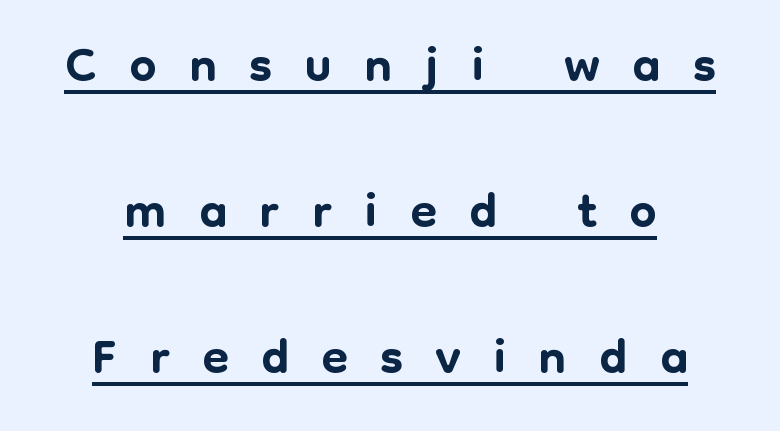
These lines are composed in type without serifs. The passage shown is typed in a proportional face where columns would drift. Neither beginnings nor endings align; midpoints do. Ascenders rise straight up at ninety degrees. Loose tracking; the words dissolve into strings of separated letters.
